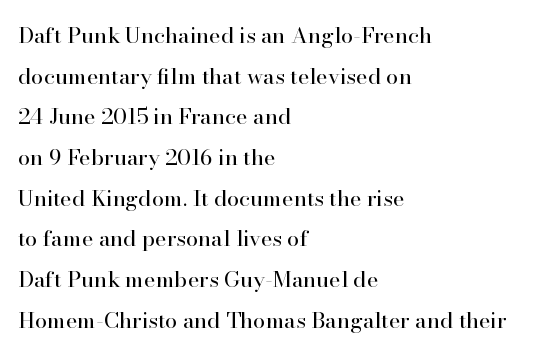
{"italic": "no", "bold": "no", "underline": "no", "align": "left", "line_spacing_ratio": 1.85, "letter_spacing": "normal", "letter_spacing_em": 0.0, "glyph_px": 22}
